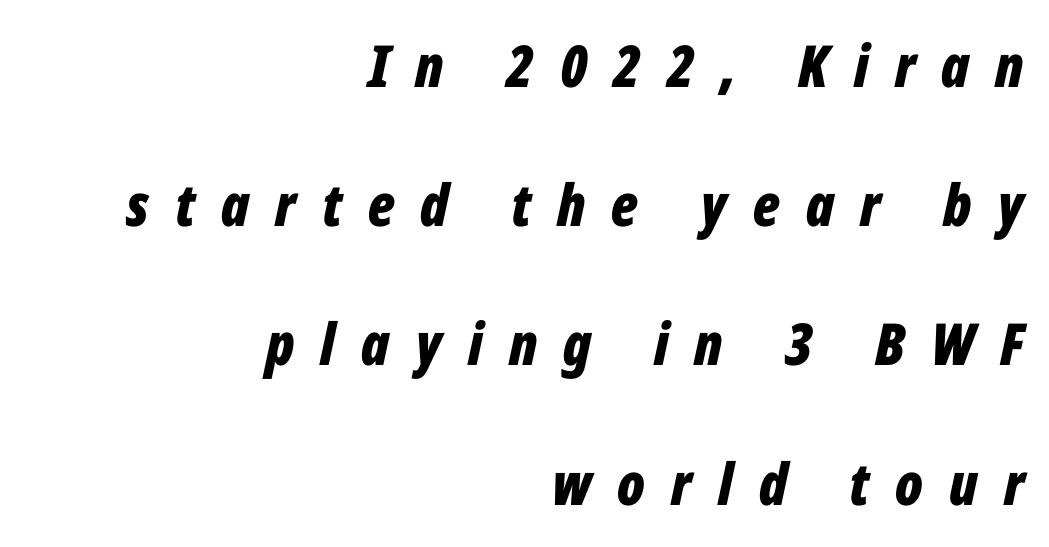
The image shows 58 px bold, condensed type, italic (leaning right); set right-aligned, loose line spacing (2.4x), unusually wide letter spacing (+0.45 em), not underlined; low stroke contrast and a medium x-height.
